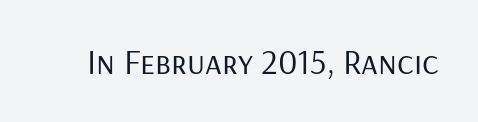
{"serif": "no", "italic": "no", "bold": "no", "weight": "regular", "width": "normal", "stroke_contrast": "low", "x_height": "medium", "monospaced": "no", "underline": "no", "letter_spacing": "normal", "letter_spacing_em": 0.0, "glyph_px": 35}
